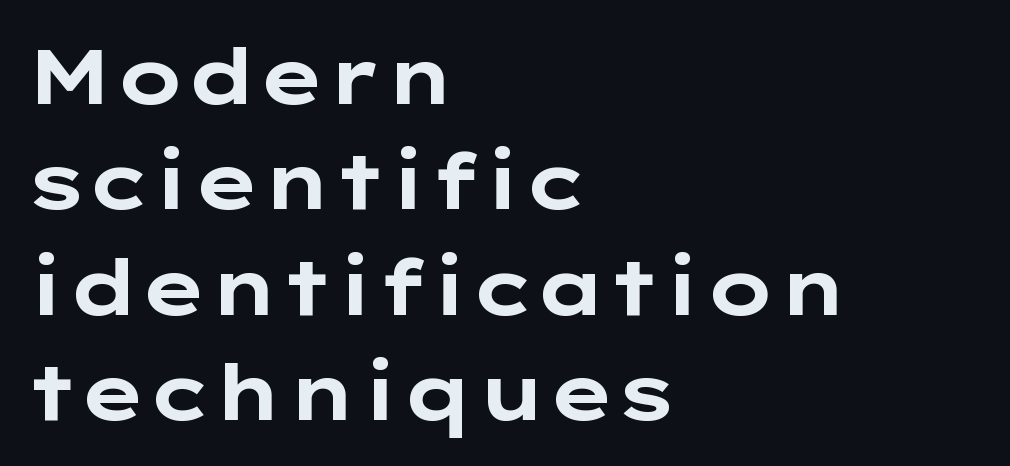
Q: Is the text bold? A: Yes.
Q: Is the text italic (slanted)? A: No, it is upright.
Q: Is the typeface a serif or a sans-serif typeface? A: Sans-serif.
Q: Is the text underlined? A: No.
Q: How is the paragraph aligned? A: Left-aligned.
Q: Is the spacing between letters normal or unusually wide? A: Normal.
Q: Is the spacing between lines tight, normal or loose? A: Normal.
Q: Width (condensed, normal, or wide)? A: Wide.
Q: Stroke contrast? A: Low.
Q: x-height? A: Medium.
Q: Monospaced? A: No.
